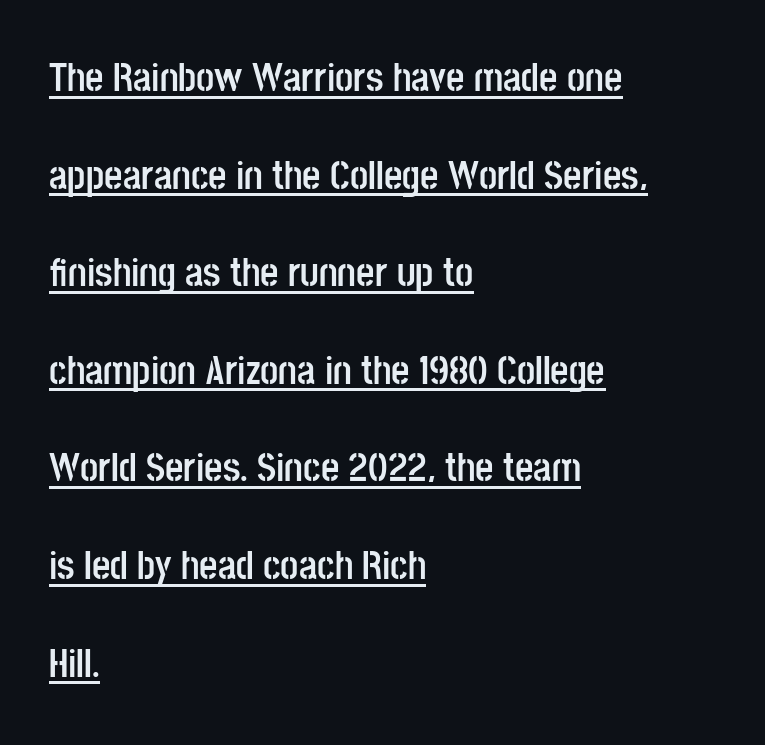
The image shows 40 px semibold, condensed sans-serif type, upright; set left-aligned, loose line spacing (2.44x), normal letter spacing, underlined; low stroke contrast and a large x-height.
